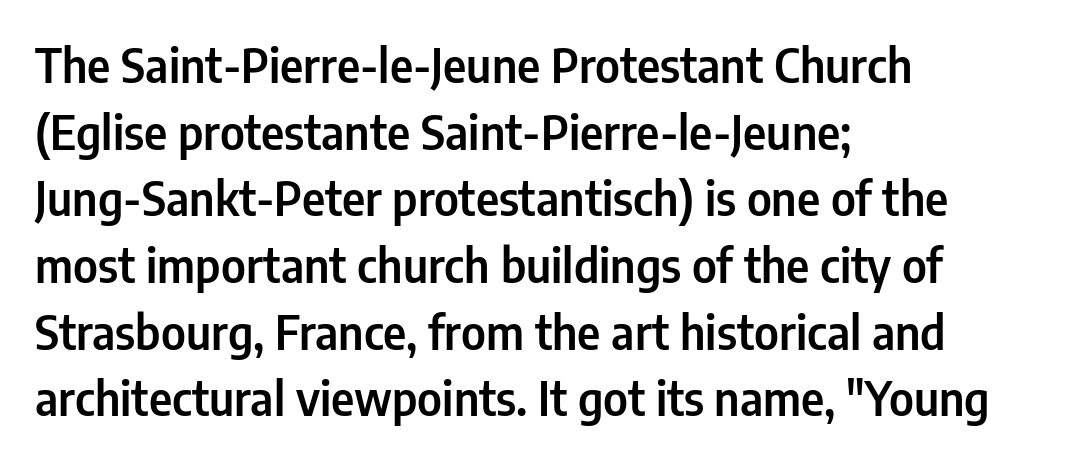
Compared with typical body copy, the letter spacing here is the same. The typesetter chose a ragged-right arrangement here. Stroke terminals: plain, sans-serif. The line-height multiplier appears to be the usual default. This rendering features lettering with no underline. The rendering uses natural spacing where letterforms have individual widths.
